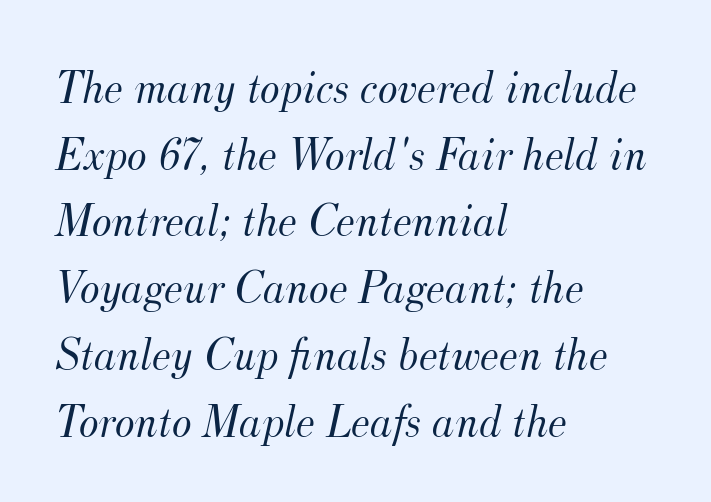
{"serif": "yes", "italic": "yes", "lean": "right", "slant_degrees": 12, "bold": "no", "weight": "light", "width": "normal", "stroke_contrast": "medium", "x_height": "small", "monospaced": "no", "underline": "no", "align": "left", "line_spacing": "normal", "line_spacing_ratio": 1.42, "letter_spacing": "normal", "letter_spacing_em": 0.0, "glyph_px": 47}
